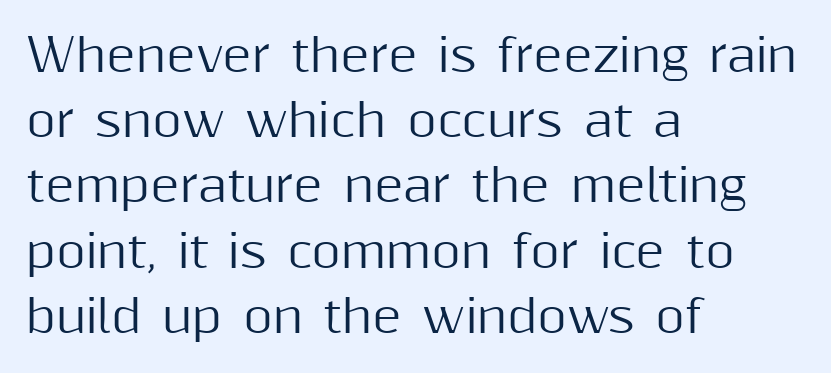
The image shows 45 px sans-serif type, upright; set left-aligned, normal line spacing (1.45x), normal letter spacing, not underlined; medium stroke contrast and a medium x-height.
